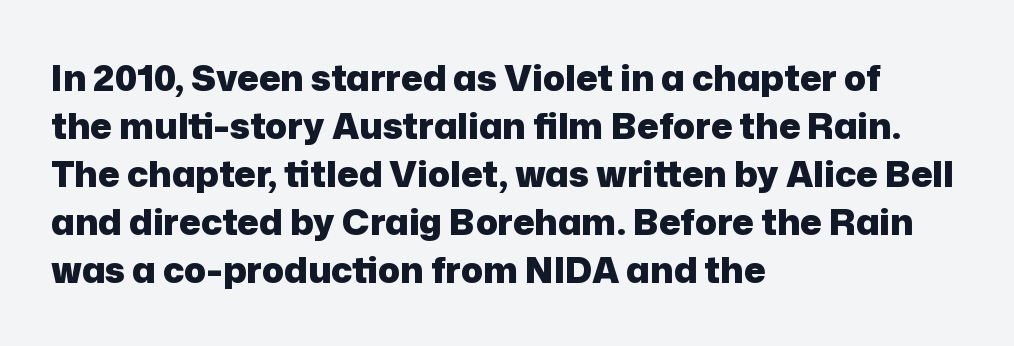
Q: Is the text bold? A: Yes.
Q: Is the text italic (slanted)? A: No, it is upright.
Q: Is the typeface a serif or a sans-serif typeface? A: Sans-serif.
Q: Is the text underlined? A: No.
Q: How is the paragraph aligned? A: Left-aligned.
Q: Is the spacing between letters normal or unusually wide? A: Normal.
Q: Is the spacing between lines tight, normal or loose? A: Normal.
Q: Width (condensed, normal, or wide)? A: Normal.
Q: Stroke contrast? A: Low.
Q: x-height? A: Medium.
Q: Monospaced? A: No.
